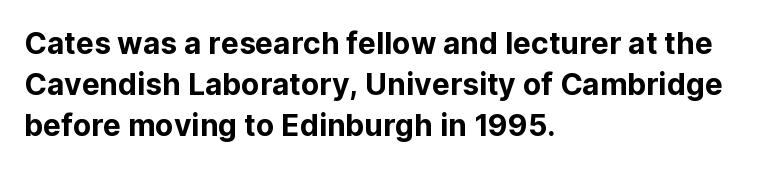
Q: Is the text italic (slanted)? A: No, it is upright.
Q: Is the typeface a serif or a sans-serif typeface? A: Sans-serif.
Q: Is the text underlined? A: No.
Q: How is the paragraph aligned? A: Left-aligned.
Q: Is the spacing between letters normal or unusually wide? A: Normal.
Q: Is the spacing between lines tight, normal or loose? A: Normal.
Q: Width (condensed, normal, or wide)? A: Normal.
Q: Stroke contrast? A: Low.
Q: x-height? A: Medium.
Q: Monospaced? A: No.
